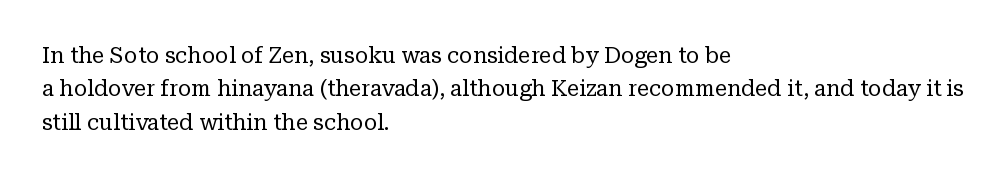
Summary of vertical rhythm: regular, with standard interline spacing. No extra ink here — the face is not bold. Quick note: not italic, upright. Horizontal alignment here is leftward, the default for most running prose.
